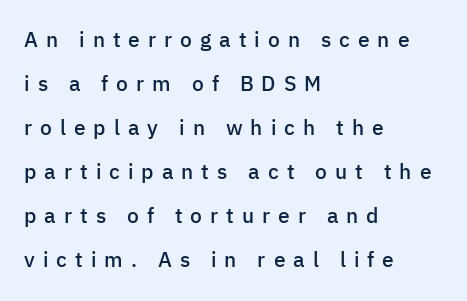
In terms of posture, this sample is upright. The gap between lines stays unmarked. How would I describe the line gaps? Wide and relaxed. The strokes are fattened partway — semibold, not bold. The lines in this sample share a left origin and differ only in where they stop.
